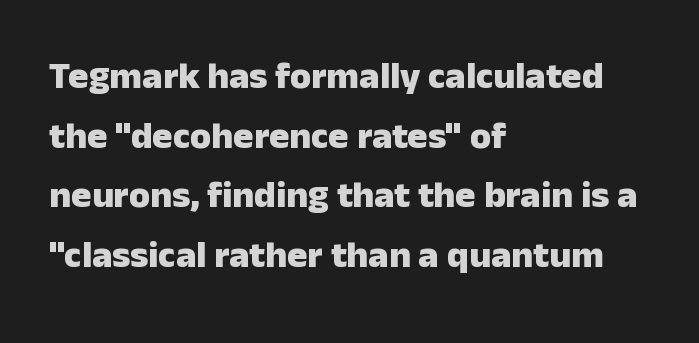
Q: Is the text bold? A: Yes.
Q: Is the text italic (slanted)? A: No, it is upright.
Q: Is the typeface a serif or a sans-serif typeface? A: Sans-serif.
Q: Is the text underlined? A: No.
Q: How is the paragraph aligned? A: Left-aligned.
Q: Is the spacing between letters normal or unusually wide? A: Normal.
Q: Is the spacing between lines tight, normal or loose? A: Normal.
Q: Width (condensed, normal, or wide)? A: Normal.
Q: Stroke contrast? A: Low.
Q: x-height? A: Medium.
Q: Monospaced? A: No.
